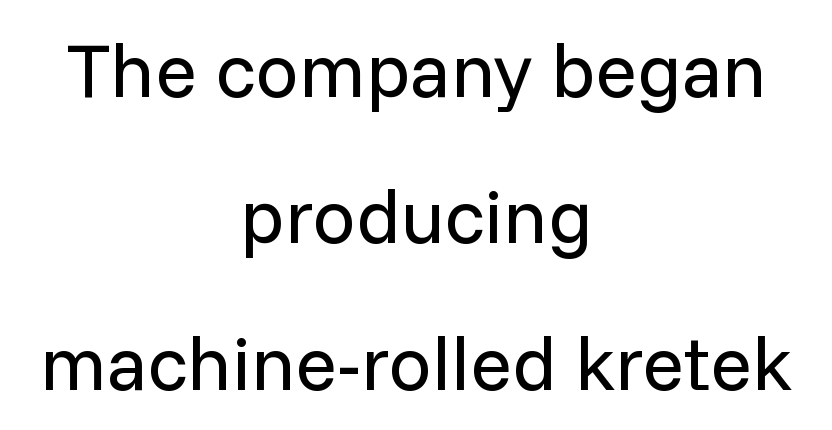
Proportional: the letters do not fall into vertical columns. Both edges are ragged and mirror each other, which tells us the setting is centered. The specimen omits any rule beneath the text block's lines. The gaps between neighbouring characters are ordinary and unremarkable. Airy leading. This rendering employs a face without finishing strokes, i.e., a sans-serif.
